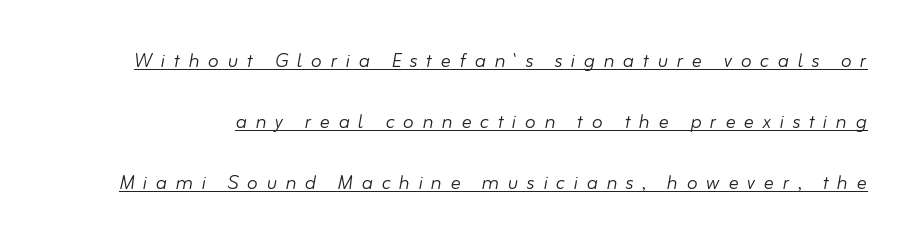
Tracking here is generous; glyphs stand well apart from one another. The font is comparable to plain body text, perhaps lighter. The leading is generous, giving the passage an open texture. A typesetter would mark this as italic.
